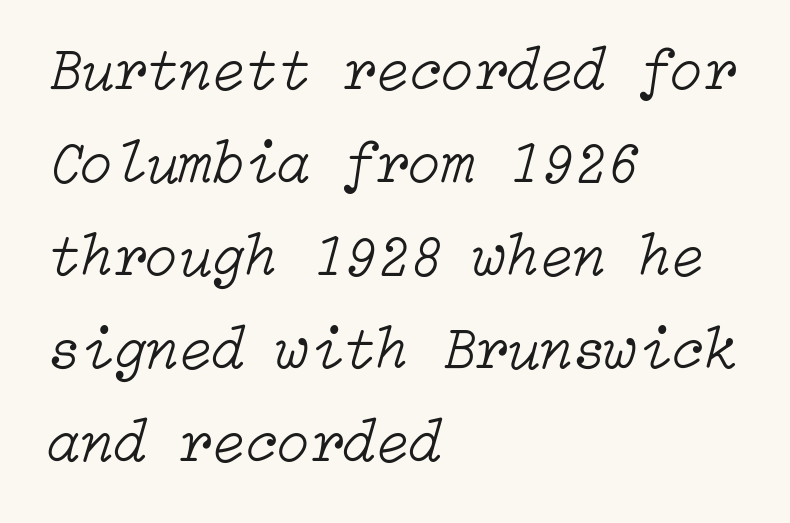
The image shows 60 px light type, italic (leaning right); set left-aligned, normal line spacing (1.55x), normal letter spacing, not underlined; low stroke contrast and a medium x-height.
